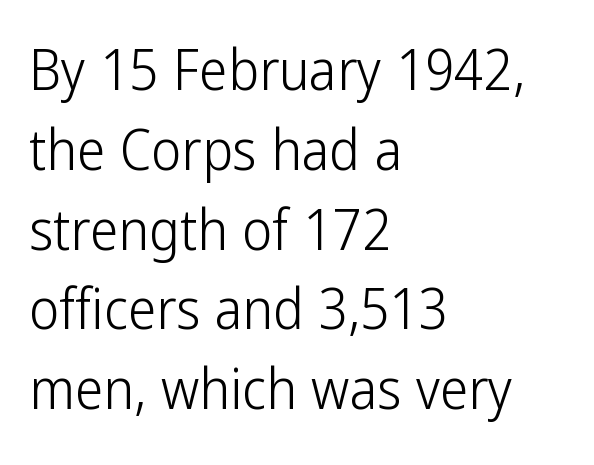
{"serif": "no", "italic": "no", "bold": "no", "weight": "light", "width": "condensed", "stroke_contrast": "low", "x_height": "medium", "monospaced": "no", "underline": "no", "align": "left", "line_spacing": "normal", "line_spacing_ratio": 1.4, "letter_spacing": "normal", "letter_spacing_em": 0.0, "glyph_px": 57}
